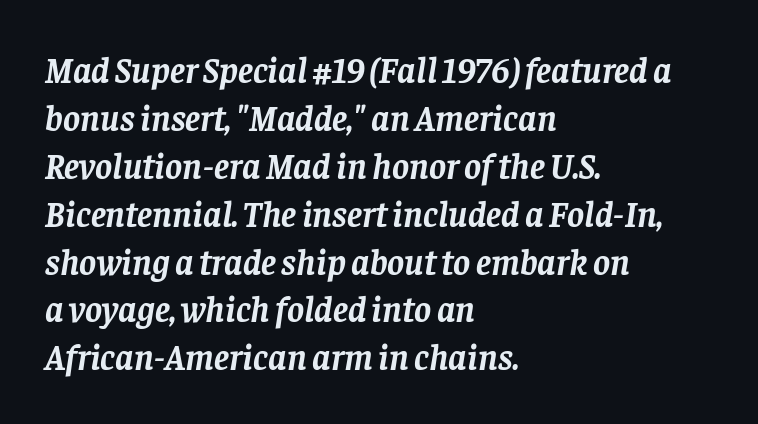
The image shows 36 px semibold serif type, italic (leaning right); set left-aligned, normal line spacing (1.33x), normal letter spacing, not underlined; low stroke contrast and a large x-height.
